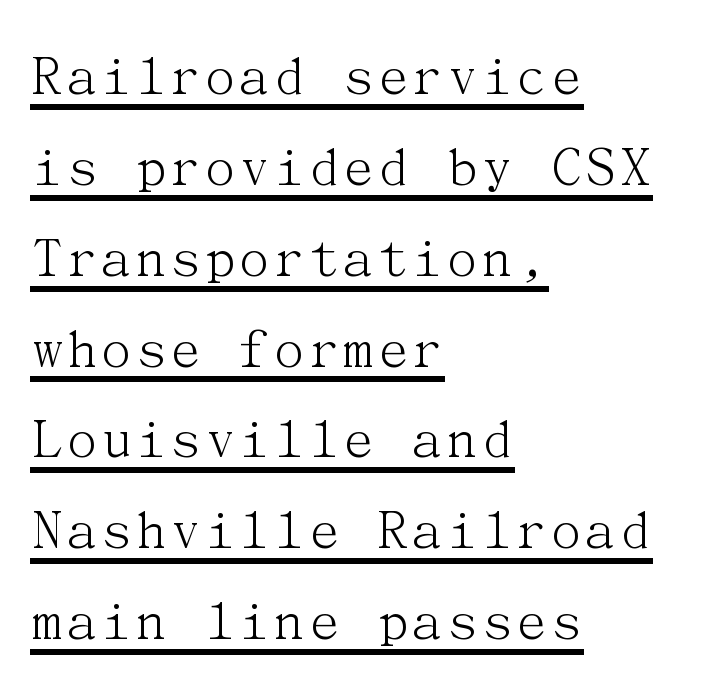
Q: Is the text bold? A: No.
Q: Is the text italic (slanted)? A: No, it is upright.
Q: Is the typeface a serif or a sans-serif typeface? A: Serif.
Q: Is the text underlined? A: Yes.
Q: How is the paragraph aligned? A: Left-aligned.
Q: Is the spacing between letters normal or unusually wide? A: Normal.
Q: Is the spacing between lines tight, normal or loose? A: Normal.
Q: Width (condensed, normal, or wide)? A: Normal.
Q: Stroke contrast? A: Medium.
Q: x-height? A: Medium.
